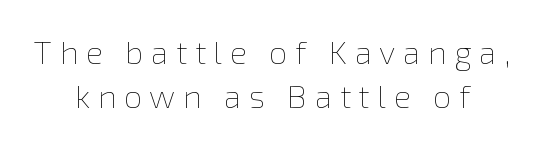
Q: Is the text bold? A: No.
Q: Is the text italic (slanted)? A: No, it is upright.
Q: Is the text underlined? A: No.
Q: How is the paragraph aligned? A: Centered.
Q: Is the spacing between letters normal or unusually wide? A: Unusually wide.
Q: Is the spacing between lines tight, normal or loose? A: Normal.
Q: Width (condensed, normal, or wide)? A: Normal.
Q: x-height? A: Medium.
Q: Monospaced? A: No.
